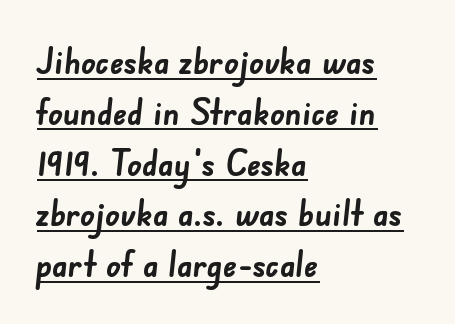
Serif or sans? Sans — the stroke terminals are bare. Caption: standard tracking, unaltered. A continuous stroke trails under the words, as in a hyperlink. Do the characters align in a grid? No, the font is proportional. Which margin do the lines hug? The left one — the right edge is uneven.
